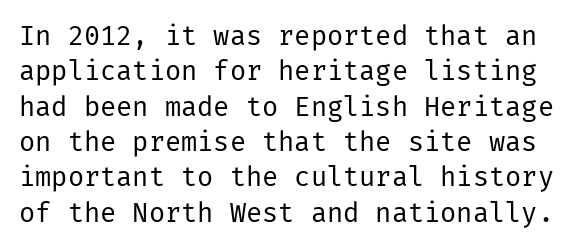
Q: Is the text bold? A: No.
Q: Is the text italic (slanted)? A: No, it is upright.
Q: Is the text underlined? A: No.
Q: Is the spacing between letters normal or unusually wide? A: Normal.
Q: Is the spacing between lines tight, normal or loose? A: Normal.
